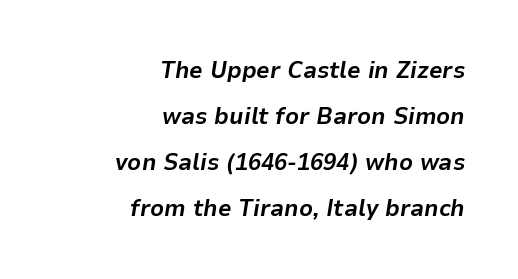
Q: Is the text bold? A: Yes.
Q: Is the text italic (slanted)? A: Yes, it leans right by about 9 degrees.
Q: Is the text underlined? A: No.
Q: How is the paragraph aligned? A: Right-aligned.
Q: Is the spacing between letters normal or unusually wide? A: Normal.
Q: Is the spacing between lines tight, normal or loose? A: Loose.
